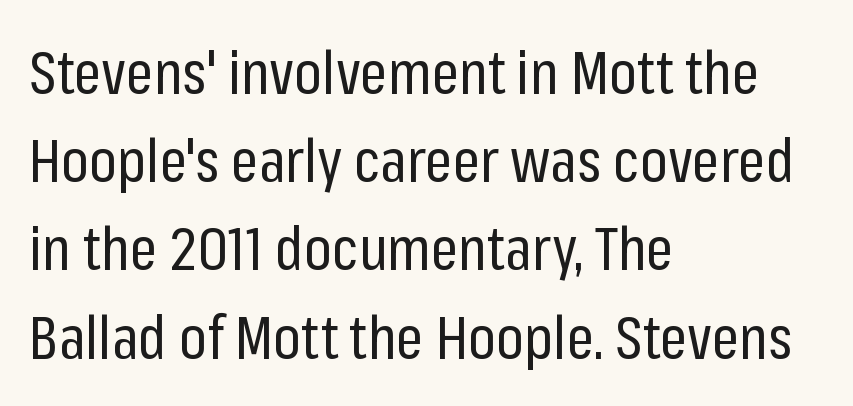
The image shows 60 px regular-weight, condensed sans-serif type, upright; set left-aligned, normal line spacing (1.47x), normal letter spacing, not underlined; low stroke contrast and a medium x-height.
